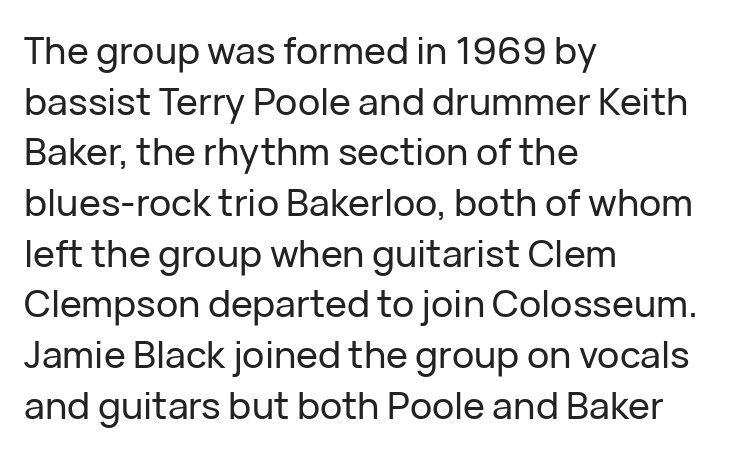
{"serif": "no", "italic": "no", "width": "normal", "stroke_contrast": "low", "x_height": "medium", "monospaced": "no", "underline": "no", "align": "left", "line_spacing": "normal", "line_spacing_ratio": 1.37, "letter_spacing": "normal", "letter_spacing_em": 0.0, "glyph_px": 37}
